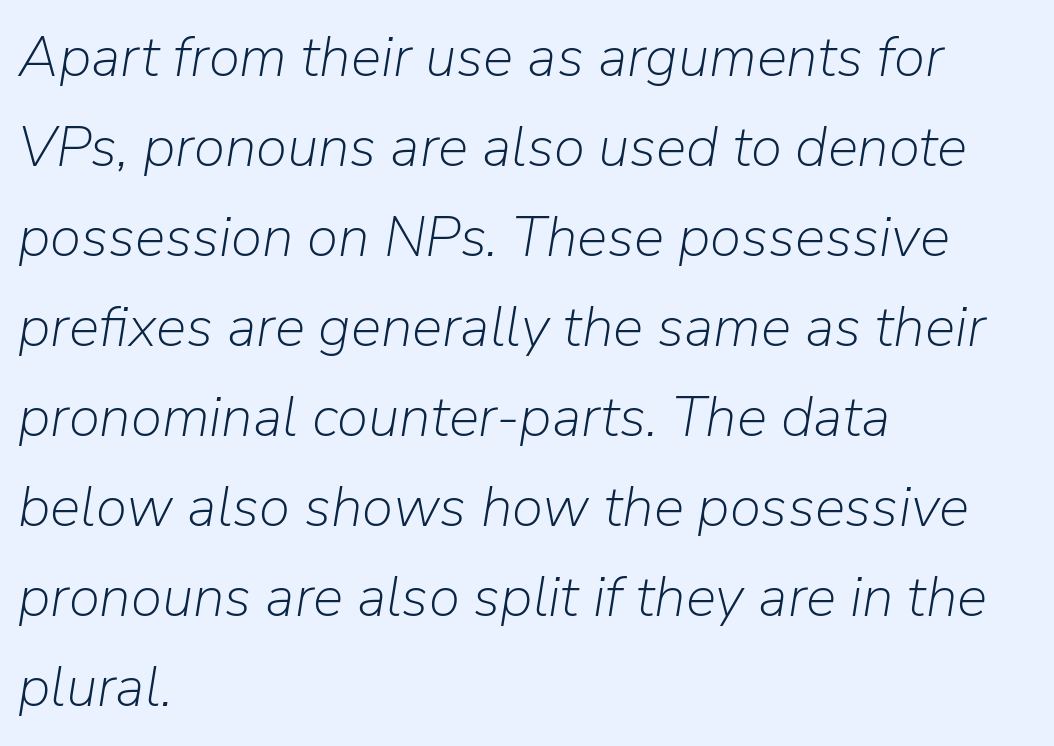
The letterforms sit shoulder to shoulder at normal distance. An italicized treatment has been applied to the whole sample. Descender tails drop into unmarked territory. Visually the block forms a straight wall on the left and a jagged coastline on the right. The characters are drawn with everyday or finer stroke widths. Honestly, the row spacing looks completely unremarkable.
